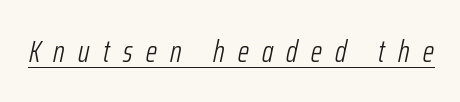
A typesetter would call this proportional, since set widths differ per character. Looking at the ascenders, they clearly lean. No heavy texture on the line: the type isn't bold. Glance below the letters and you will spot a drawn line.
